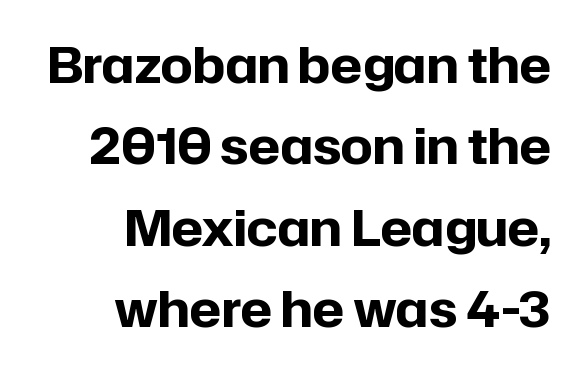
Standard letterfit; no display-style spreading of the glyphs. No feet cap the strokes, marking this as sans-serif type. Check the space under the baseline: it is left empty. If you drew a line through each stem, it would be perfectly vertical. Chunky letters — that's bold for sure.
